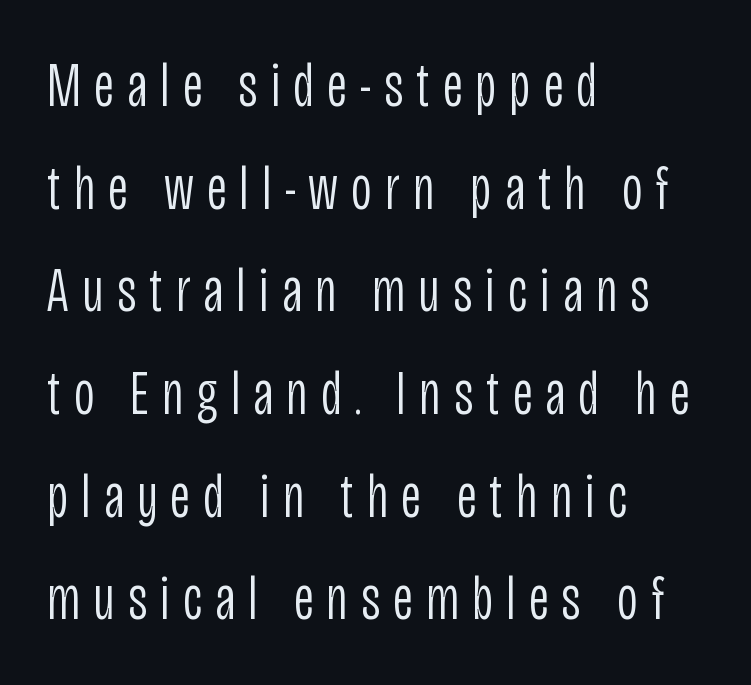
Q: Is the text bold? A: No.
Q: Is the text italic (slanted)? A: No, it is upright.
Q: Is the typeface a serif or a sans-serif typeface? A: Sans-serif.
Q: Is the text underlined? A: No.
Q: How is the paragraph aligned? A: Left-aligned.
Q: Is the spacing between letters normal or unusually wide? A: Unusually wide.
Q: Is the spacing between lines tight, normal or loose? A: Normal.
Q: Width (condensed, normal, or wide)? A: Condensed.
Q: Stroke contrast? A: Low.
Q: x-height? A: Large.
Q: Monospaced? A: No.
